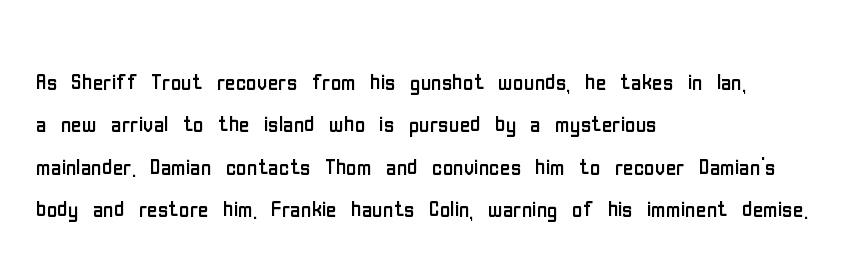
{"serif": "no", "italic": "no", "bold": "no", "weight": "regular", "width": "condensed", "stroke_contrast": "low", "x_height": "medium", "monospaced": "no", "underline": "no", "align": "left", "line_spacing": "normal", "line_spacing_ratio": 1.46, "letter_spacing": "normal", "letter_spacing_em": 0.0, "glyph_px": 29}
